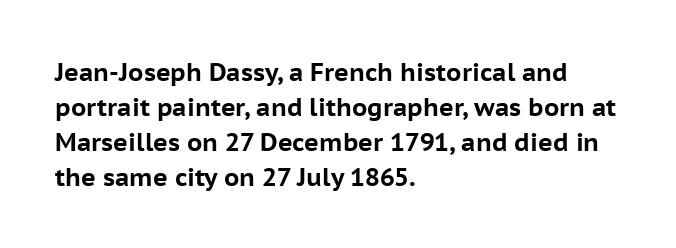
Nope, not italic — everything's standing straight. Regular leading. Teacher's note: observe the even left margin — that is flush-left alignment. The space beneath each line is pristine and unruled. Glyph-to-glyph distance matches everyday printed text.
